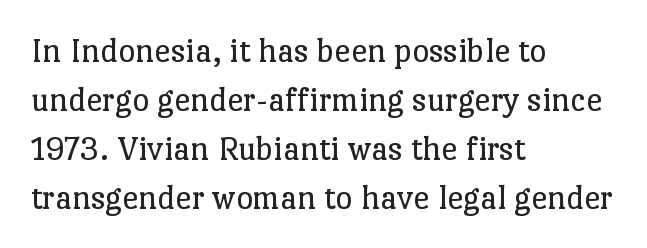
The image shows 36 px regular-weight serif type, upright; set left-aligned, normal line spacing (1.36x), normal letter spacing, not underlined; low stroke contrast and a medium x-height.
